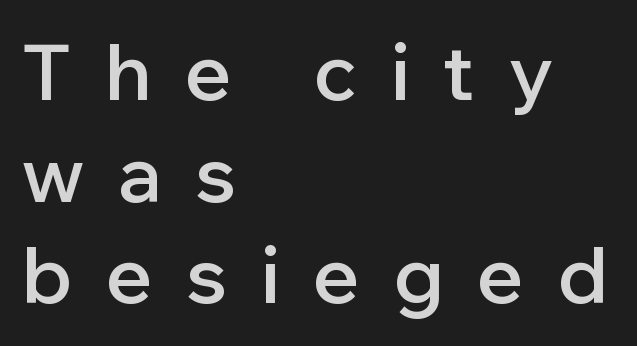
{"serif": "no", "italic": "no", "bold": "semi", "weight": "semibold", "width": "normal", "stroke_contrast": "low", "x_height": "medium", "monospaced": "no", "underline": "no", "align": "left", "line_spacing": "normal", "line_spacing_ratio": 1.32, "letter_spacing": "wide", "letter_spacing_em": 0.44, "glyph_px": 77}
